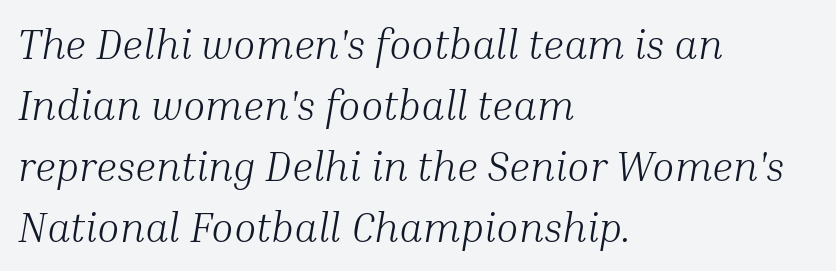
{"serif": "yes", "italic": "yes", "lean": "right", "slant_degrees": 10, "bold": "no", "weight": "light", "width": "normal", "stroke_contrast": "medium", "x_height": "medium", "monospaced": "no", "underline": "no", "align": "left", "line_spacing": "normal", "line_spacing_ratio": 1.49, "letter_spacing": "normal", "letter_spacing_em": 0.0, "glyph_px": 41}
